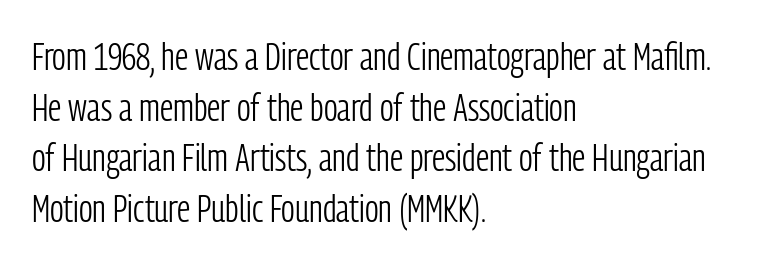
The image shows 39 px light, condensed sans-serif type, upright; set left-aligned, normal line spacing (1.3x), normal letter spacing, not underlined; low stroke contrast and a medium x-height.
